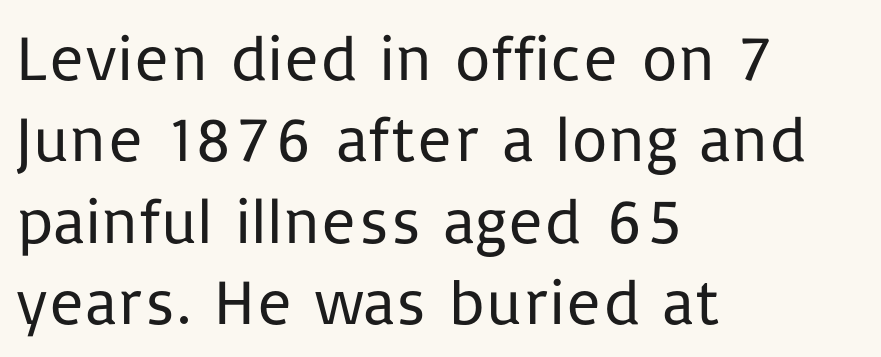
{"serif": "no", "italic": "no", "bold": "no", "weight": "regular", "width": "normal", "stroke_contrast": "low", "x_height": "medium", "monospaced": "no", "underline": "no", "align": "left", "line_spacing": "normal", "line_spacing_ratio": 1.27, "letter_spacing": "normal", "letter_spacing_em": 0.0, "glyph_px": 64}
